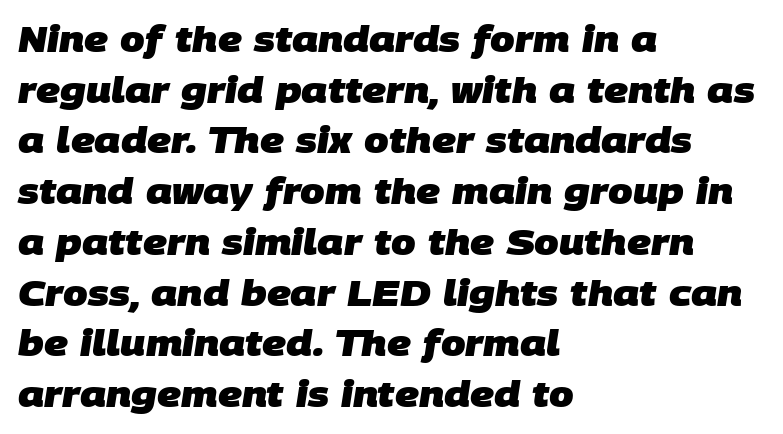
Each new line begins a customary step beneath the previous one. Any mark beneath the type? The region is blank. Letter spacing: default. Notice how thick the strokes are: this is what a full bold looks like.
